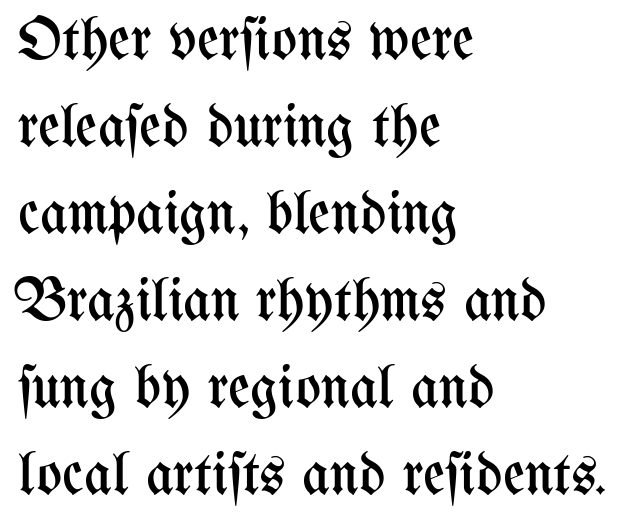
The image shows 60 px regular-weight, condensed type, upright; set left-aligned, normal line spacing (1.45x), normal letter spacing, not underlined; medium stroke contrast and a medium x-height.
